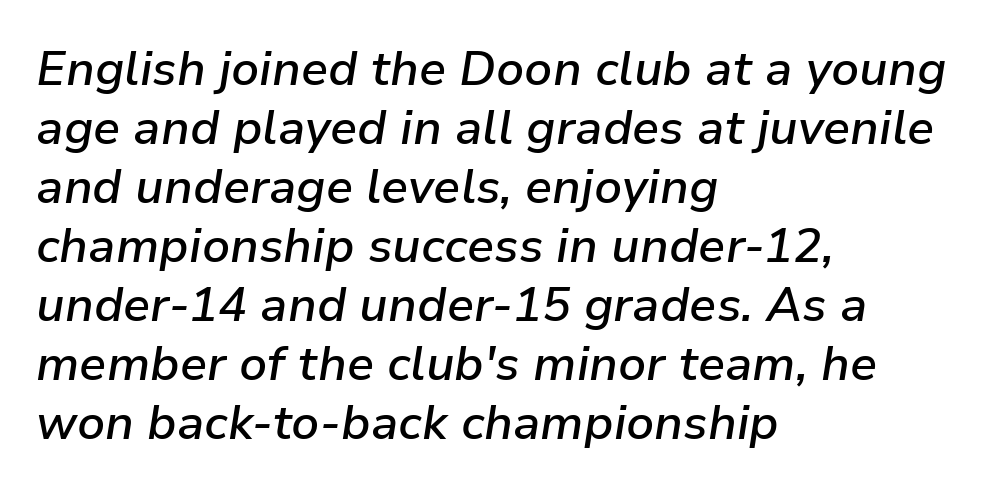
{"italic": "yes", "lean": "right", "slant_degrees": 9, "bold": "semi", "weight": "semibold", "width": "normal", "stroke_contrast": "low", "x_height": "medium", "monospaced": "no", "underline": "no", "align": "left", "line_spacing_ratio": 1.23, "letter_spacing": "normal", "letter_spacing_em": 0.0, "glyph_px": 48}
